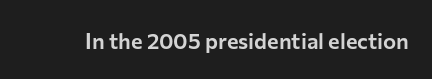
{"italic": "no", "underline": "no", "letter_spacing": "normal", "letter_spacing_em": 0.0, "glyph_px": 22}
